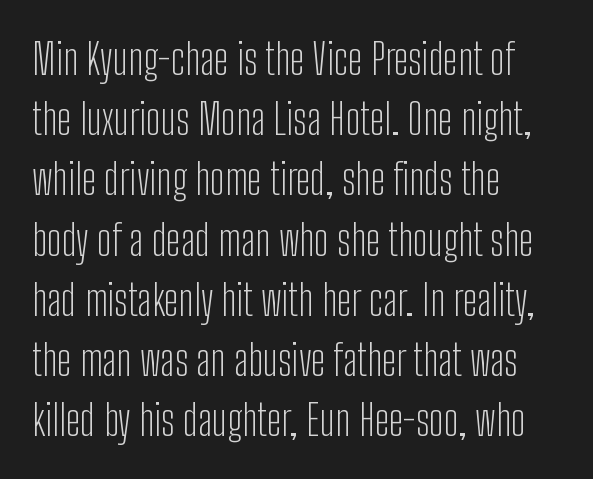
The image shows 43 px light, condensed sans-serif type, upright; set left-aligned, normal line spacing (1.4x), normal letter spacing, not underlined; low stroke contrast and a medium x-height.
